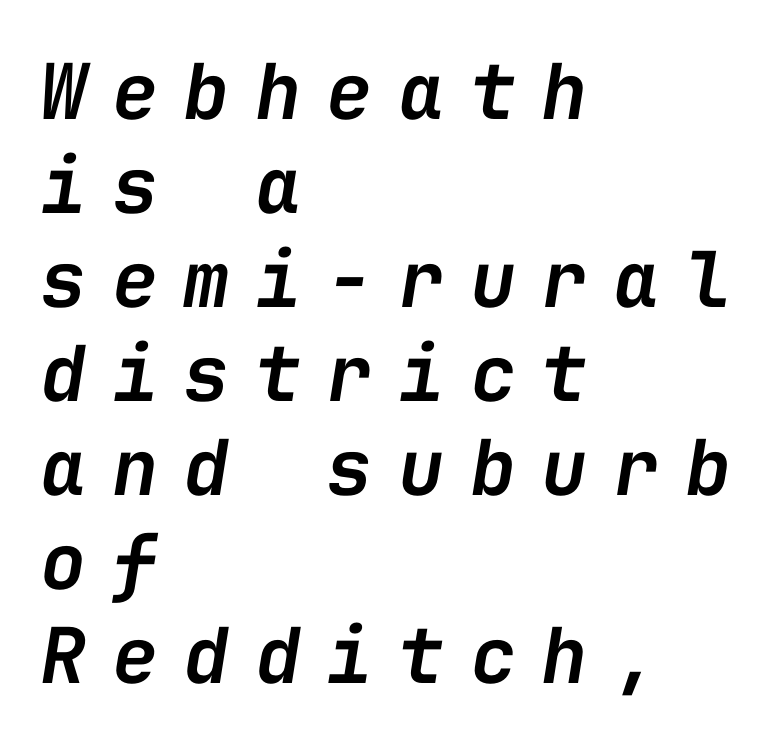
Yep, that's italic — everything's leaning. Characters follow at a spacing far wider than the type designer built in. Do the characters align in a grid? Yes, the font is monospaced. If you drew a ruler down the left edge, every line would touch it. The strokes are fattened partway — semibold, not bold. Words float on clear page, feet unadorned.
